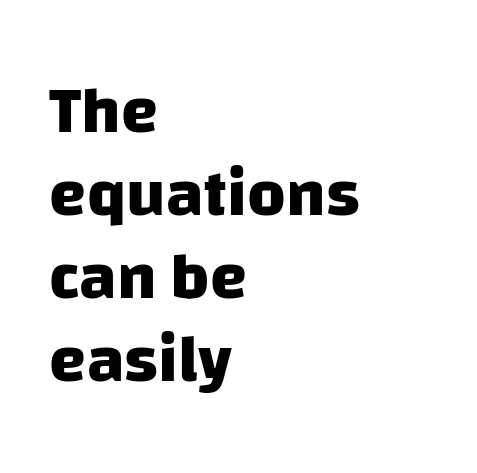
Q: Is the text bold? A: Yes.
Q: Is the typeface a serif or a sans-serif typeface? A: Sans-serif.
Q: Is the text underlined? A: No.
Q: How is the paragraph aligned? A: Left-aligned.
Q: Is the spacing between letters normal or unusually wide? A: Normal.
Q: Width (condensed, normal, or wide)? A: Normal.
Q: Stroke contrast? A: Low.
Q: x-height? A: Large.
Q: Monospaced? A: No.
